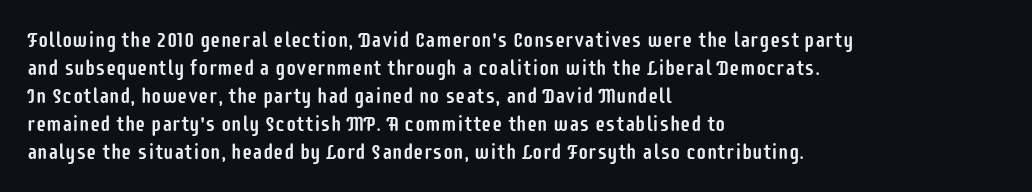
The image shows 21 px text type, upright; set left-aligned, normal line spacing (1.33x), normal letter spacing, not underlined.
